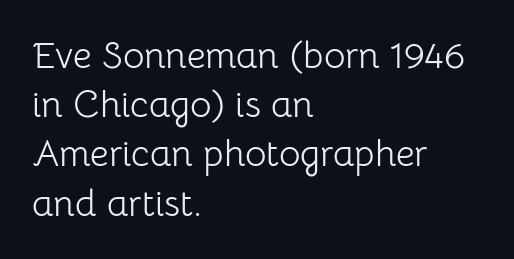
Q: Is the text bold? A: No.
Q: Is the text italic (slanted)? A: No, it is upright.
Q: Is the typeface a serif or a sans-serif typeface? A: Sans-serif.
Q: Is the text underlined? A: No.
Q: How is the paragraph aligned? A: Left-aligned.
Q: Is the spacing between letters normal or unusually wide? A: Normal.
Q: Is the spacing between lines tight, normal or loose? A: Normal.
Q: Width (condensed, normal, or wide)? A: Normal.
Q: Stroke contrast? A: Low.
Q: x-height? A: Medium.
Q: Monospaced? A: No.
